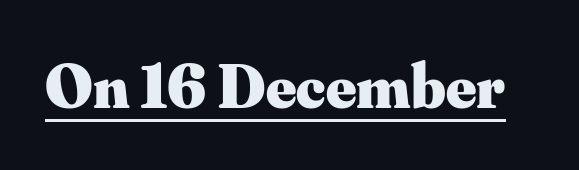
{"serif": "yes", "italic": "no", "bold": "yes", "weight": "heavy", "width": "normal", "stroke_contrast": "medium", "x_height": "small", "monospaced": "no", "underline": "yes", "letter_spacing": "normal", "letter_spacing_em": 0.0, "glyph_px": 64}
